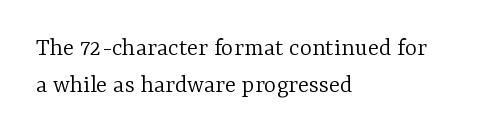
Q: Is the text bold? A: No.
Q: Is the text italic (slanted)? A: No, it is upright.
Q: Is the text underlined? A: No.
Q: How is the paragraph aligned? A: Left-aligned.
Q: Is the spacing between letters normal or unusually wide? A: Normal.
Q: Is the spacing between lines tight, normal or loose? A: Normal.
